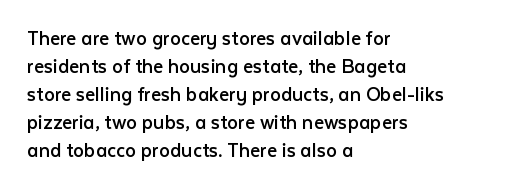
{"italic": "no", "bold": "no", "underline": "no", "align": "left", "line_spacing": "normal", "line_spacing_ratio": 1.27, "letter_spacing": "normal", "letter_spacing_em": 0.0, "glyph_px": 22}
